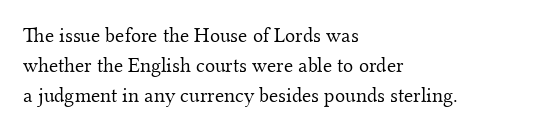
{"italic": "no", "bold": "no", "underline": "no", "align": "left", "line_spacing": "normal", "line_spacing_ratio": 1.44, "letter_spacing": "normal", "letter_spacing_em": 0.0, "glyph_px": 21}
